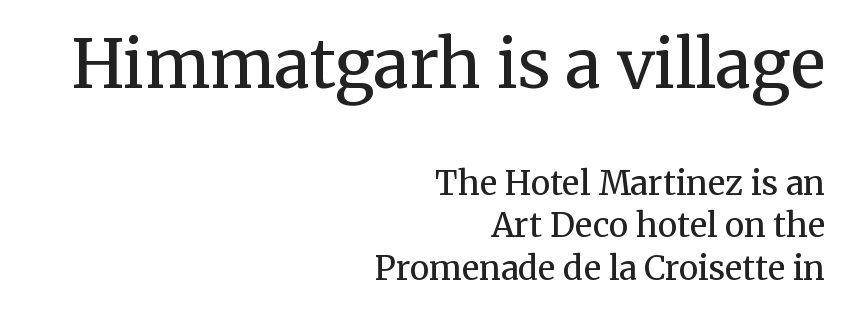
{"serif": "yes", "italic": "no", "bold": "no", "weight": "regular", "width": "normal", "stroke_contrast": "medium", "x_height": "medium", "monospaced": "no", "underline": "no", "align": "right", "line_spacing": "normal", "line_spacing_ratio": 1.3, "letter_spacing": "normal", "letter_spacing_em": 0.0, "larger_block": "first", "size_ratio": 2.0, "glyph_px": 66}
